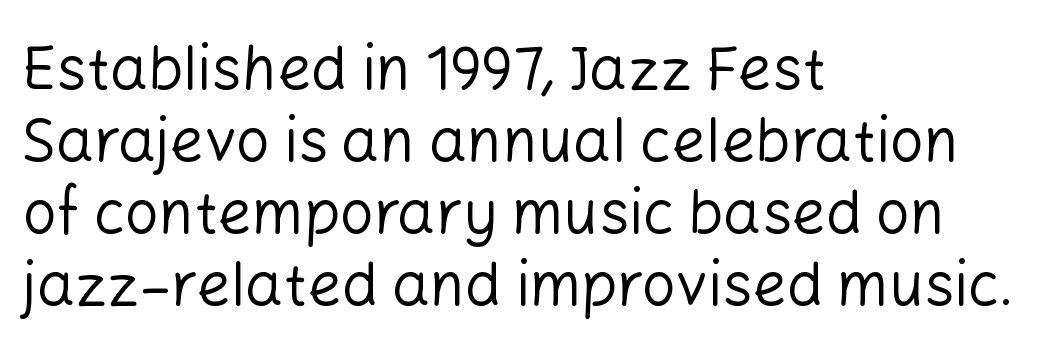
Q: Is the text bold? A: No.
Q: Is the text italic (slanted)? A: No, it is upright.
Q: Is the typeface a serif or a sans-serif typeface? A: Sans-serif.
Q: Is the text underlined? A: No.
Q: How is the paragraph aligned? A: Left-aligned.
Q: Is the spacing between letters normal or unusually wide? A: Normal.
Q: Width (condensed, normal, or wide)? A: Normal.
Q: Stroke contrast? A: Low.
Q: x-height? A: Medium.
Q: Monospaced? A: No.
